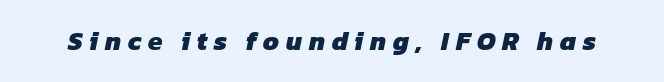
Q: Is the text bold? A: Yes.
Q: Is the text underlined? A: No.
Q: Is the spacing between letters normal or unusually wide? A: Unusually wide.
